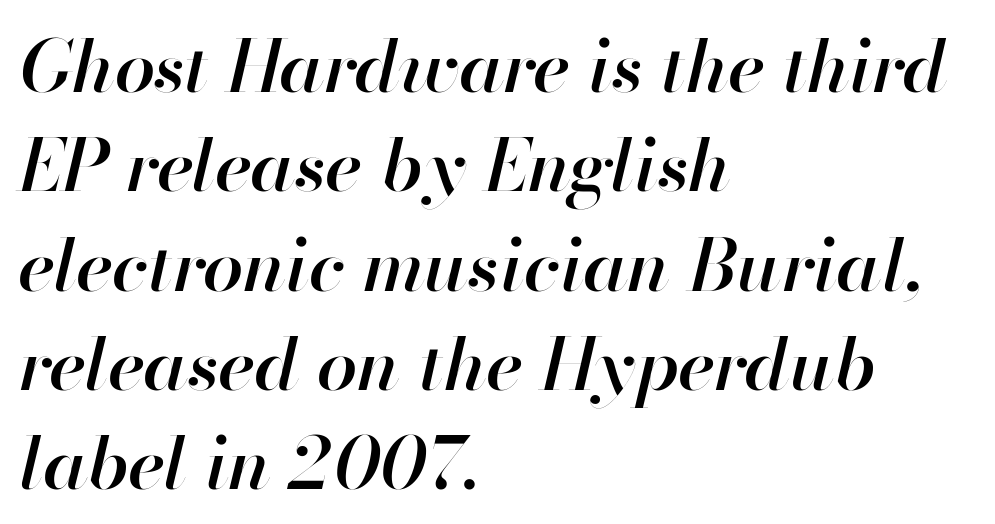
A classic flush-left, rag-right setting is used for this passage. You could not count columns in this text — the font is proportionally spaced. Quick note: interline space is typical. What stands out about the letter spacing? Nothing — it is the standard amount. The zone under the glyphs is completely vacant.
